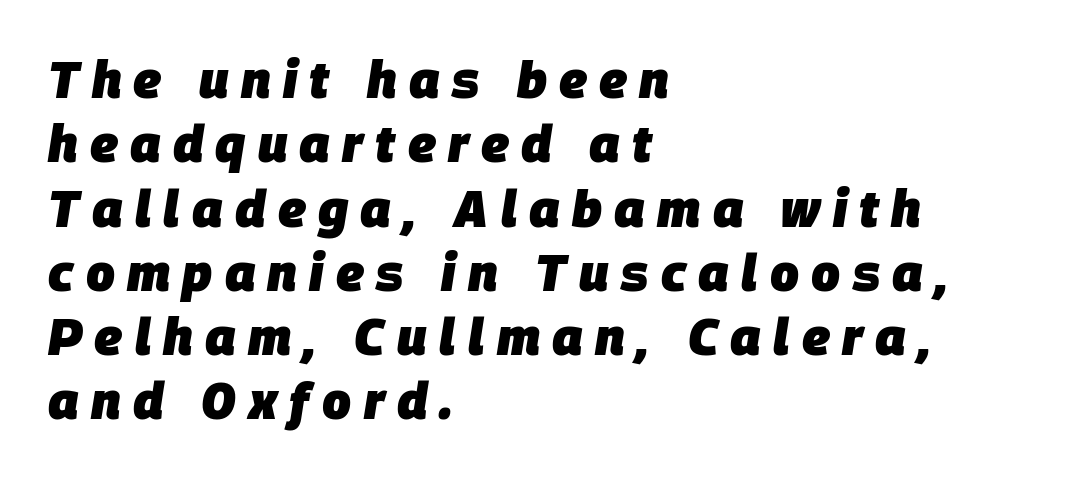
The passage shown leans; its letterforms are oblique. The letters advance in unequal steps, a hallmark of proportional type. Quick note: underline off. The paragraph has a hard left edge and a soft right edge. If you measured baseline to baseline, you'd find a middling distance. These words are printed bold, with thick strokes throughout.
